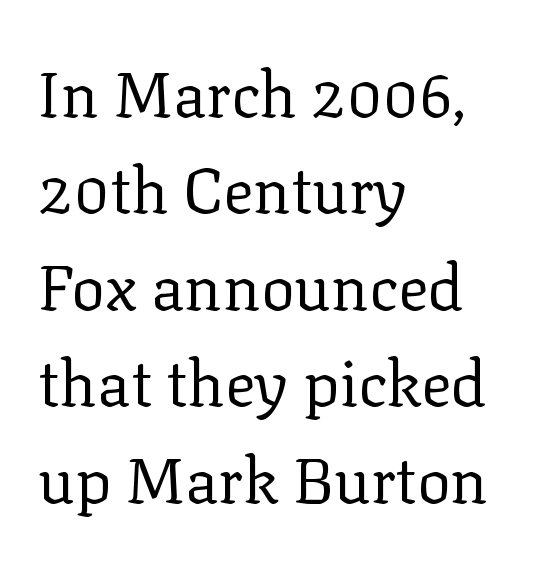
Note: serifs present on the glyphs. Characters remain perfectly vertical along every line. The compositor pushed each line to the left boundary. Notice how descenders clear the ascenders below comfortably — that's standard leading. Varying glyph widths throughout — classic text-font behaviour.
